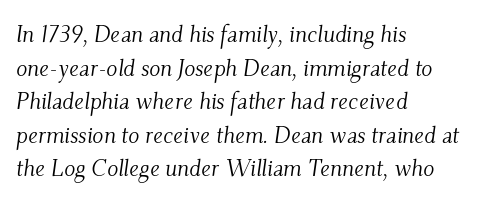
Q: Is the text bold? A: No.
Q: Is the text italic (slanted)? A: Yes, it leans right by about 9 degrees.
Q: Is the text underlined? A: No.
Q: How is the paragraph aligned? A: Left-aligned.
Q: Is the spacing between letters normal or unusually wide? A: Normal.
Q: Is the spacing between lines tight, normal or loose? A: Normal.
